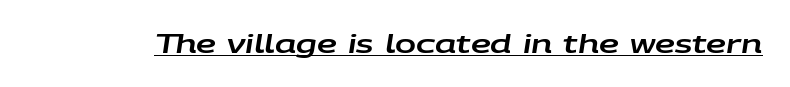
{"italic": "yes", "lean": "right", "slant_degrees": 9, "underline": "yes", "letter_spacing": "normal", "letter_spacing_em": 0.0, "glyph_px": 25}
